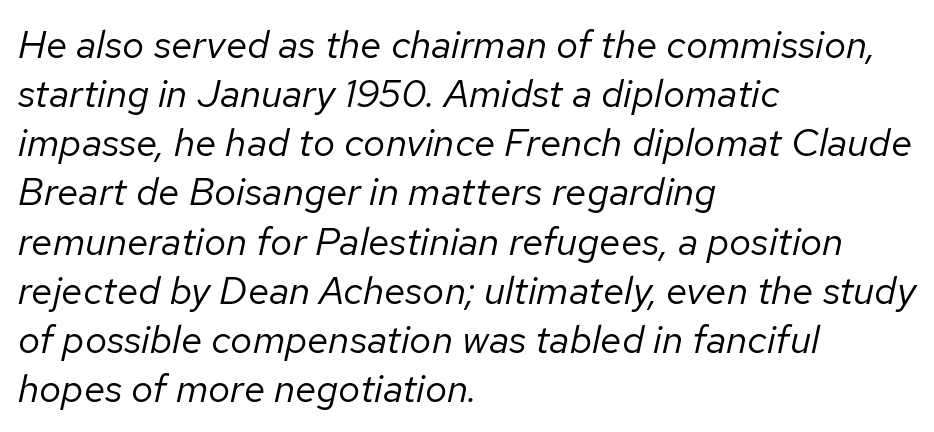
Caption: standard tracking, unaltered. Type without underlining. A light-to-regular cut is what we see here. Do the characters align in a grid? No, the font is proportional.
